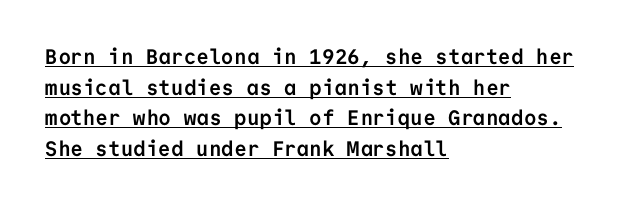
{"italic": "no", "bold": "yes", "underline": "yes", "align": "left", "line_spacing": "normal", "line_spacing_ratio": 1.46, "letter_spacing": "normal", "letter_spacing_em": 0.0, "glyph_px": 21}
